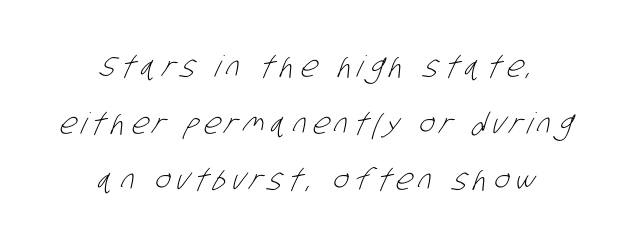
The image shows 29 px light, condensed sans-serif type; set centered, loose line spacing (1.95x), unusually wide letter spacing (+0.2 em), not underlined; low stroke contrast and a large x-height.
